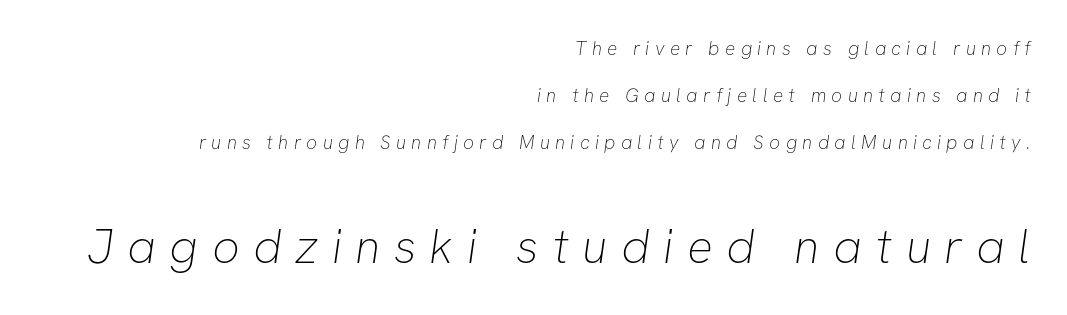
The letters advance in unequal steps, a hallmark of proportional type. Top chunk: small. Bottom chunk: large. Successive baselines arrive slowly, with a big drop between each. Each letter's strokes conclude bluntly, with no projecting serifs.
